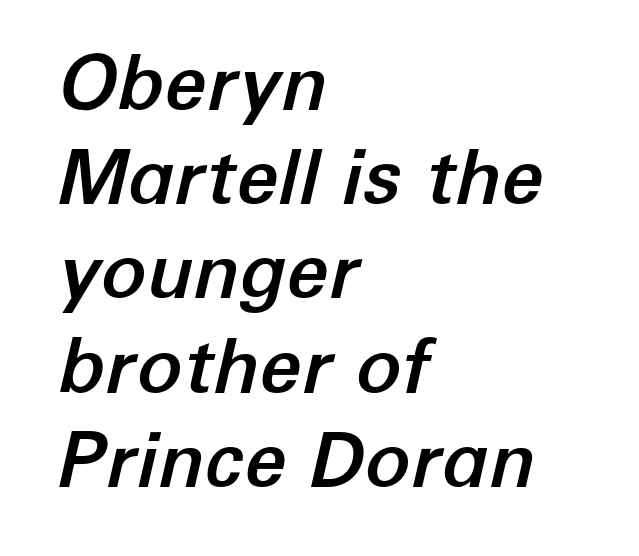
{"italic": "yes", "lean": "right", "slant_degrees": 12, "width": "normal", "stroke_contrast": "low", "x_height": "medium", "monospaced": "no", "underline": "no", "align": "left", "line_spacing_ratio": 1.24, "letter_spacing": "normal", "letter_spacing_em": 0.0, "glyph_px": 76}
